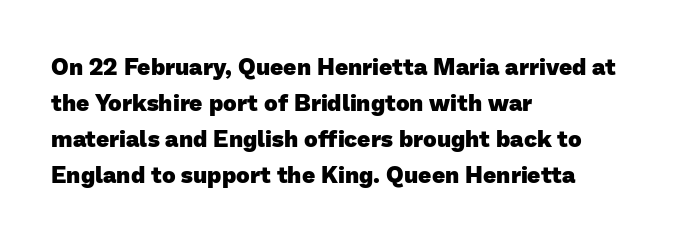
The image shows 23 px bold type; set left-aligned, normal line spacing (1.56x), normal letter spacing, not underlined.
